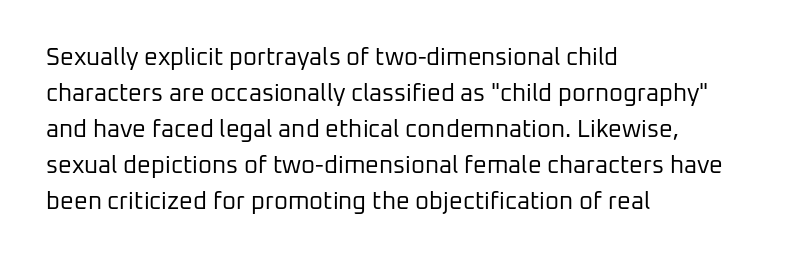
Q: Is the text bold? A: No.
Q: Is the text italic (slanted)? A: No, it is upright.
Q: Is the text underlined? A: No.
Q: How is the paragraph aligned? A: Left-aligned.
Q: Is the spacing between letters normal or unusually wide? A: Normal.
Q: Is the spacing between lines tight, normal or loose? A: Normal.
